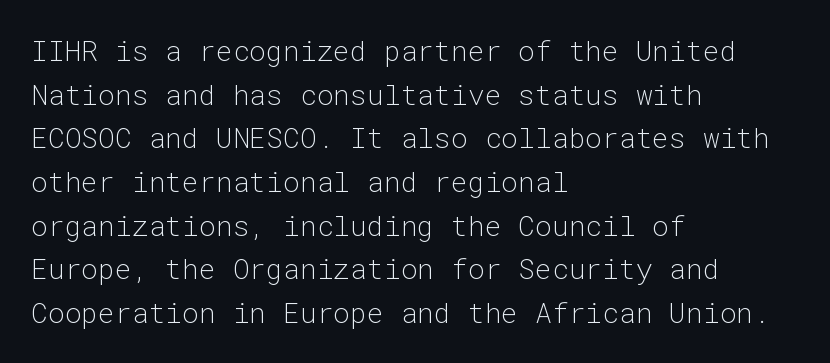
Q: Is the text bold? A: No.
Q: Is the text italic (slanted)? A: No, it is upright.
Q: Is the typeface a serif or a sans-serif typeface? A: Sans-serif.
Q: Is the text underlined? A: No.
Q: How is the paragraph aligned? A: Left-aligned.
Q: Is the spacing between letters normal or unusually wide? A: Normal.
Q: Is the spacing between lines tight, normal or loose? A: Normal.
Q: Width (condensed, normal, or wide)? A: Normal.
Q: Stroke contrast? A: Low.
Q: x-height? A: Medium.
Q: Monospaced? A: Yes.
